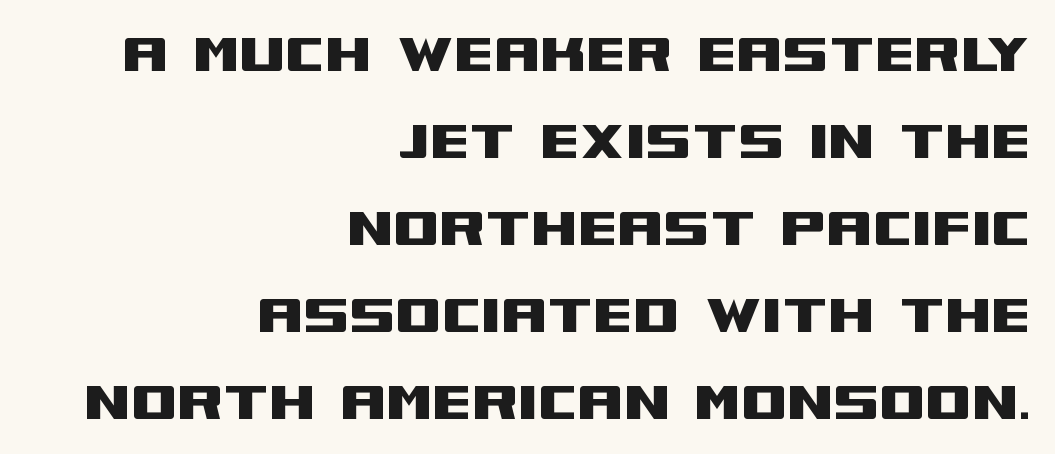
The image shows 66 px wide sans-serif type, upright; set right-aligned, normal line spacing (1.32x), normal letter spacing, not underlined; medium stroke contrast and a large x-height.
